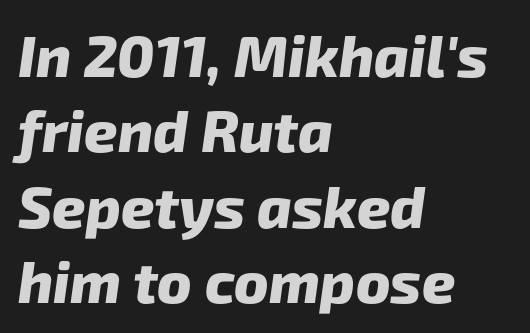
The passage shown is typeset with a sans-serif family. The zone under the glyphs is completely vacant. Vertical spacing — default. Do the characters align in a grid? No, the font is proportional. The ragged edge is on the right, which tells us the setting is flush left.
